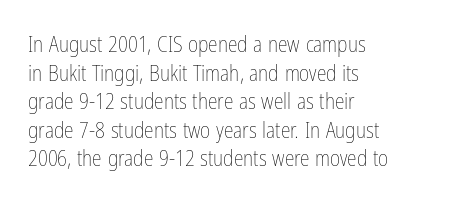
Q: Is the text bold? A: No.
Q: Is the text italic (slanted)? A: No, it is upright.
Q: Is the text underlined? A: No.
Q: How is the paragraph aligned? A: Left-aligned.
Q: Is the spacing between letters normal or unusually wide? A: Normal.
Q: Is the spacing between lines tight, normal or loose? A: Normal.
